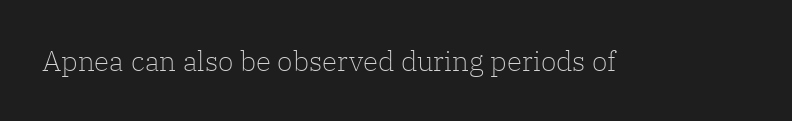
Q: Is the text bold? A: No.
Q: Is the text italic (slanted)? A: No, it is upright.
Q: Is the typeface a serif or a sans-serif typeface? A: Serif.
Q: Is the text underlined? A: No.
Q: Is the spacing between letters normal or unusually wide? A: Normal.
Q: Width (condensed, normal, or wide)? A: Normal.
Q: Stroke contrast? A: Low.
Q: x-height? A: Medium.
Q: Monospaced? A: No.
